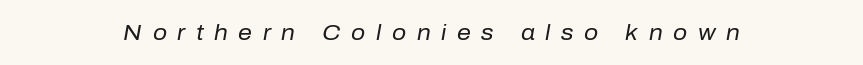
{"italic": "yes", "lean": "right", "slant_degrees": 10, "bold": "no", "underline": "no", "align": "center", "letter_spacing": "wide", "letter_spacing_em": 0.48, "glyph_px": 22}
